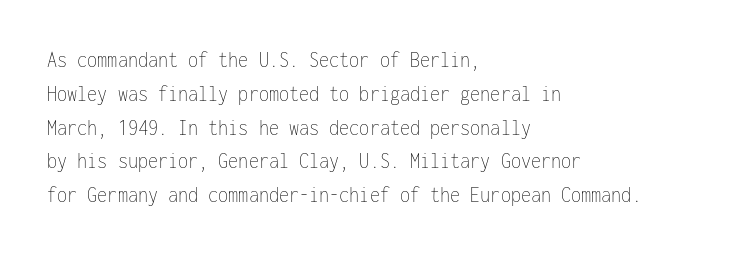
{"italic": "no", "bold": "no", "underline": "no", "align": "left", "line_spacing": "normal", "line_spacing_ratio": 1.47, "letter_spacing": "normal", "letter_spacing_em": 0.0, "glyph_px": 23}
